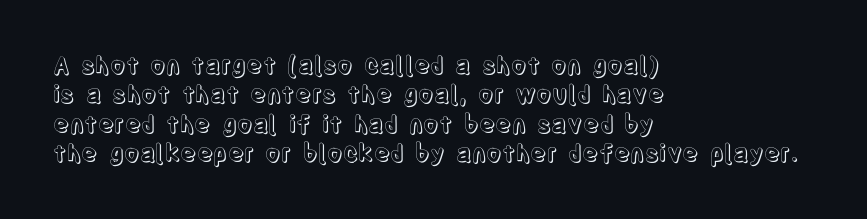
The image shows 24 px text type, upright; set left-aligned, line spacing 1.22x, normal letter spacing, not underlined.
